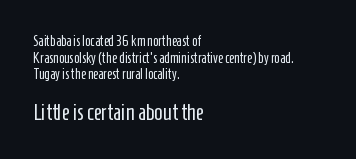
{"italic": "no", "bold": "no", "underline": "no", "align": "left", "line_spacing_ratio": 1.18, "letter_spacing": "normal", "letter_spacing_em": 0.0, "larger_block": "second", "size_ratio": 1.57, "glyph_px": 22}
